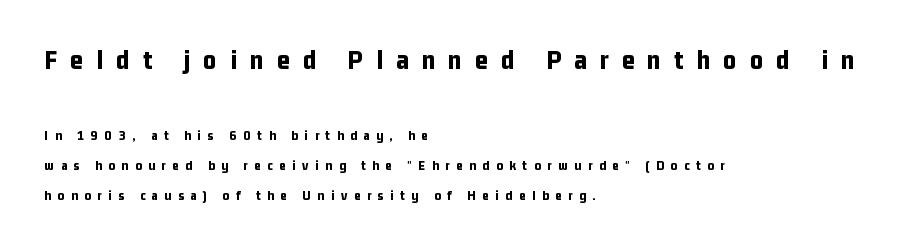
Summary of weight: heavy, a full bold. Words float on clear page, feet unadorned. A typesetter would call this leading open, well beyond the default. A typesetter would call this proportional, since set widths differ per character. There is plenty of visible air inserted between adjacent glyphs.
